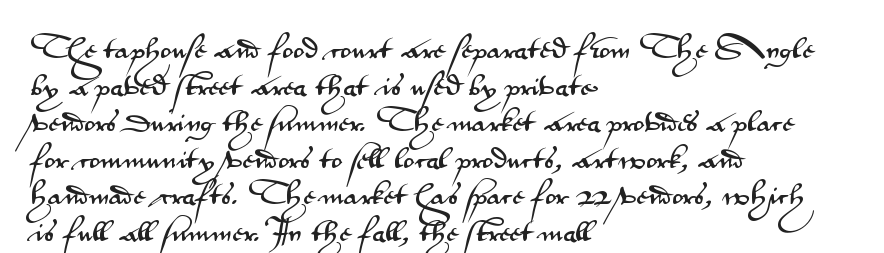
Notice how the passage keeps a crisp vertical edge on the left only. A typesetter would call this leading conventional body-copy spacing. Is the letter spacing exaggerated? No — it looks like the ordinary default.
